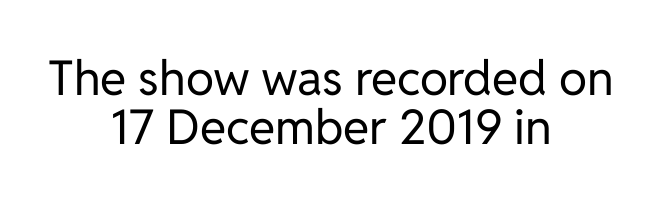
Very little white space separates one row of letters from the next. Is the type heavy? It reads as light-to-regular instead. Alignment: centered. Varying glyph widths throughout — classic text-font behaviour.
